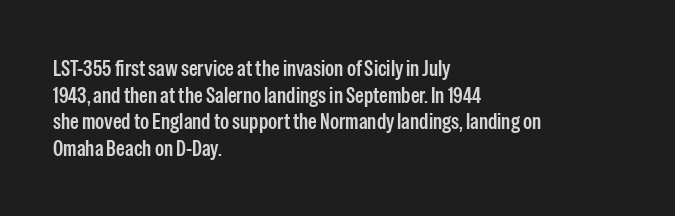
No word sits above an underline. The setting favours the left margin, as ordinary paragraphs usually do. This is the in-between weight designers call semibold or demi. This is the regular roman posture of the typeface. Observe the ordinary spacing: letters are neighbours, not strangers.
